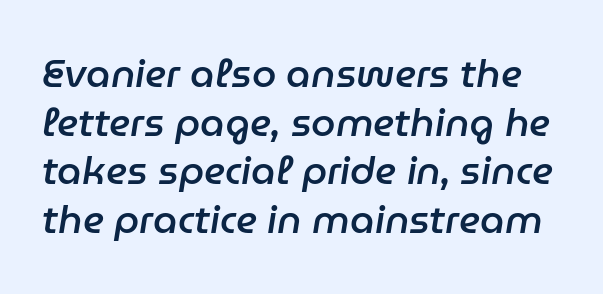
Q: Is the text bold? A: Semi-bold.
Q: Is the text italic (slanted)? A: Yes, it leans right by about 9 degrees.
Q: Is the text underlined? A: No.
Q: Is the spacing between letters normal or unusually wide? A: Normal.
Q: Is the spacing between lines tight, normal or loose? A: Normal.
Q: Width (condensed, normal, or wide)? A: Normal.
Q: Stroke contrast? A: Low.
Q: x-height? A: Medium.
Q: Monospaced? A: No.
